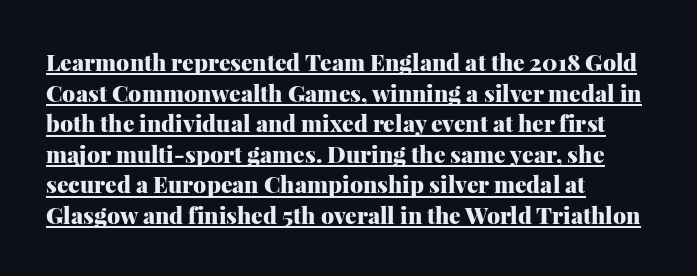
The image shows 23 px bold type, upright; set left-aligned, normal line spacing (1.33x), normal letter spacing, underlined.
